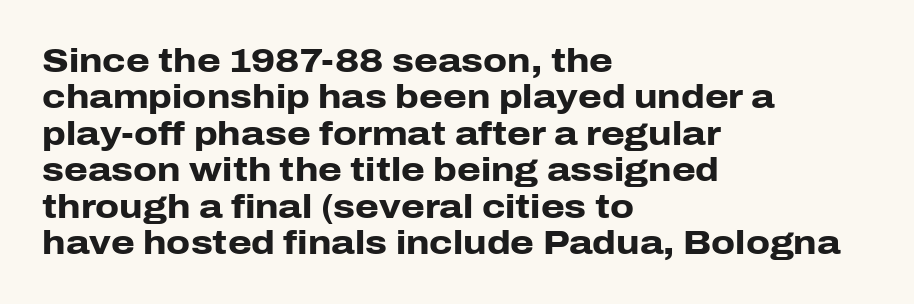
{"serif": "no", "italic": "no", "bold": "yes", "weight": "heavy", "width": "normal", "stroke_contrast": "low", "x_height": "medium", "monospaced": "no", "underline": "no", "align": "left", "line_spacing": "tight", "line_spacing_ratio": 1.07, "letter_spacing": "normal", "letter_spacing_em": 0.0, "glyph_px": 34}
